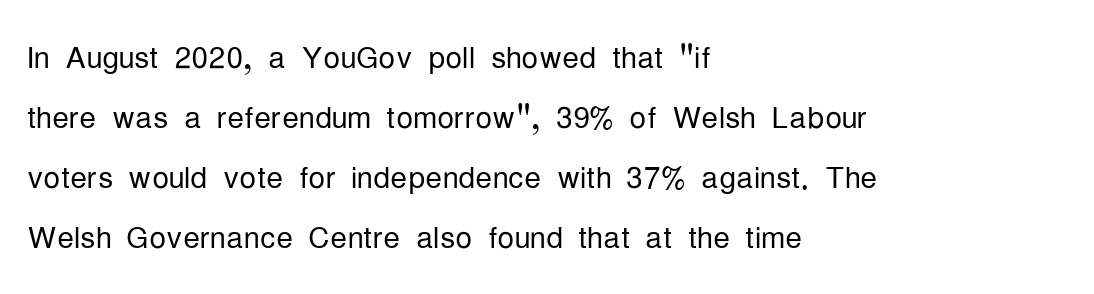
Q: Is the text bold? A: No.
Q: Is the text italic (slanted)? A: No, it is upright.
Q: Is the typeface a serif or a sans-serif typeface? A: Sans-serif.
Q: Is the text underlined? A: No.
Q: How is the paragraph aligned? A: Left-aligned.
Q: Is the spacing between letters normal or unusually wide? A: Normal.
Q: Is the spacing between lines tight, normal or loose? A: Normal.
Q: Width (condensed, normal, or wide)? A: Condensed.
Q: Stroke contrast? A: Low.
Q: x-height? A: Medium.
Q: Monospaced? A: No.
